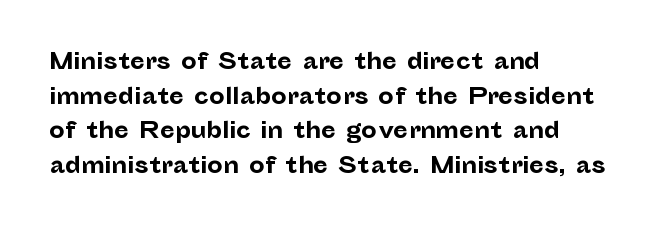
The image shows 22 px bold type, upright; set left-aligned, normal line spacing (1.57x), normal letter spacing, not underlined.
